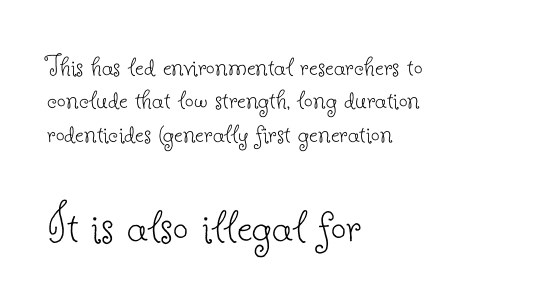
{"serif": "yes", "italic": "no", "bold": "no", "weight": "thin", "width": "normal", "stroke_contrast": "low", "x_height": "small", "monospaced": "no", "underline": "no", "align": "left", "line_spacing": "tight", "line_spacing_ratio": 1.08, "letter_spacing": "normal", "letter_spacing_em": 0.0, "larger_block": "second", "size_ratio": 1.77, "glyph_px": 55}
